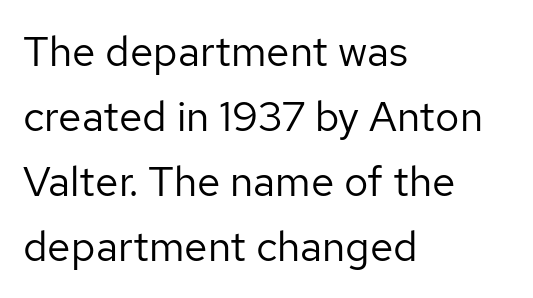
Summary of weight: not heavy and not bold. Visually the block forms a straight wall on the left and a jagged coastline on the right. Glyph-to-glyph distance matches everyday printed text. Words float on clear page, feet unadorned.
